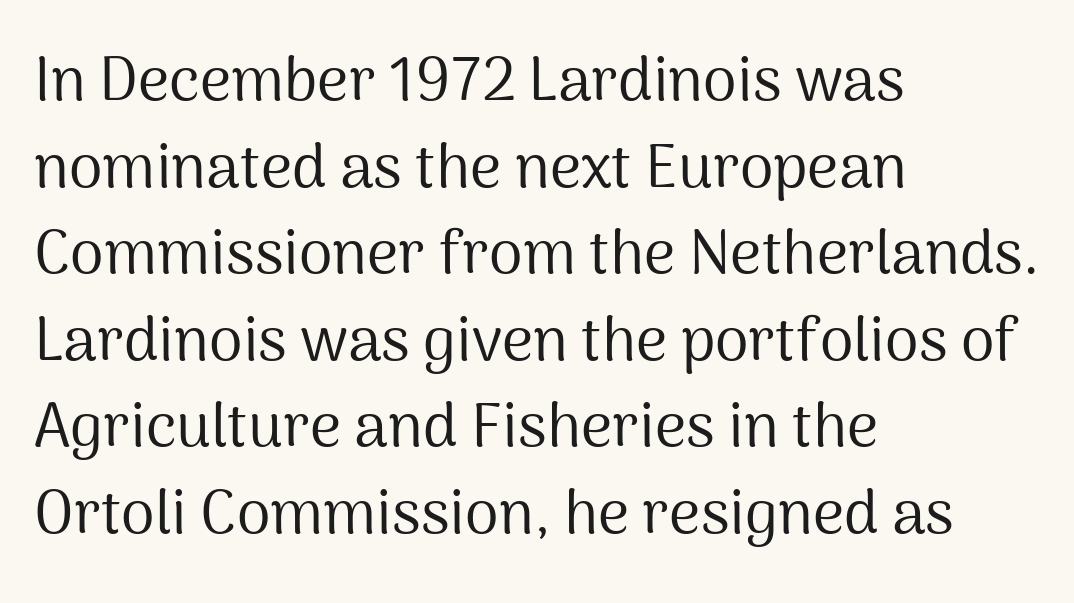
Casual observation: everything's shoved over to the left. Nobody touched the tracking dial on this one. Decoration check: the copy has no underline. Honestly, the row spacing looks completely unremarkable.
